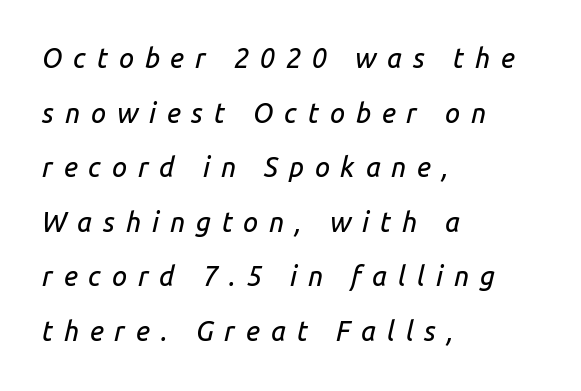
Q: Is the text italic (slanted)? A: Yes, it leans right by about 14 degrees.
Q: Is the text underlined? A: No.
Q: How is the paragraph aligned? A: Left-aligned.
Q: Is the spacing between letters normal or unusually wide? A: Unusually wide.
Q: Is the spacing between lines tight, normal or loose? A: Loose.
